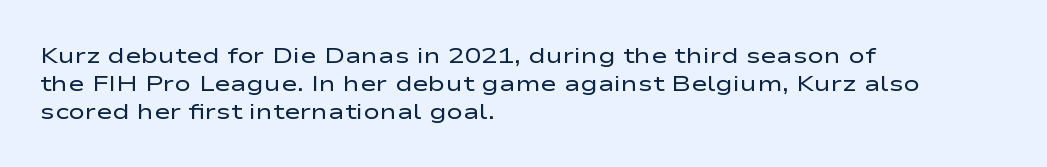
Q: Is the text bold? A: No.
Q: Is the text italic (slanted)? A: No, it is upright.
Q: Is the text underlined? A: No.
Q: How is the paragraph aligned? A: Left-aligned.
Q: Is the spacing between letters normal or unusually wide? A: Normal.
Q: Is the spacing between lines tight, normal or loose? A: Normal.
